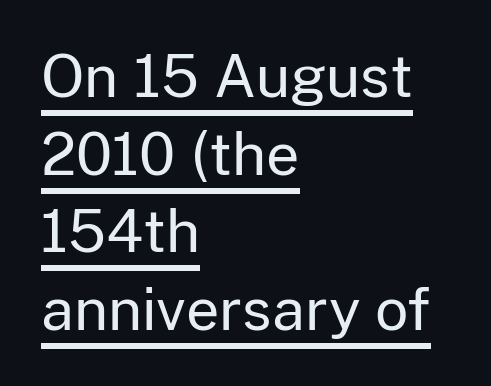
{"serif": "no", "italic": "no", "bold": "no", "weight": "regular", "width": "normal", "stroke_contrast": "low", "x_height": "medium", "monospaced": "no", "underline": "yes", "align": "left", "line_spacing": "normal", "line_spacing_ratio": 1.34, "letter_spacing": "normal", "letter_spacing_em": 0.0, "glyph_px": 58}
